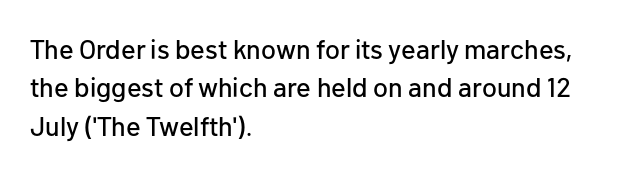
Compared with typical paragraphs, the rows here are spaced about the same. Posture: straight, roman, zero tilt. Inter-character spacing is left at the font's built-in metrics. The space beneath each line is pristine and unruled. The compositor pushed each line to the left boundary.
